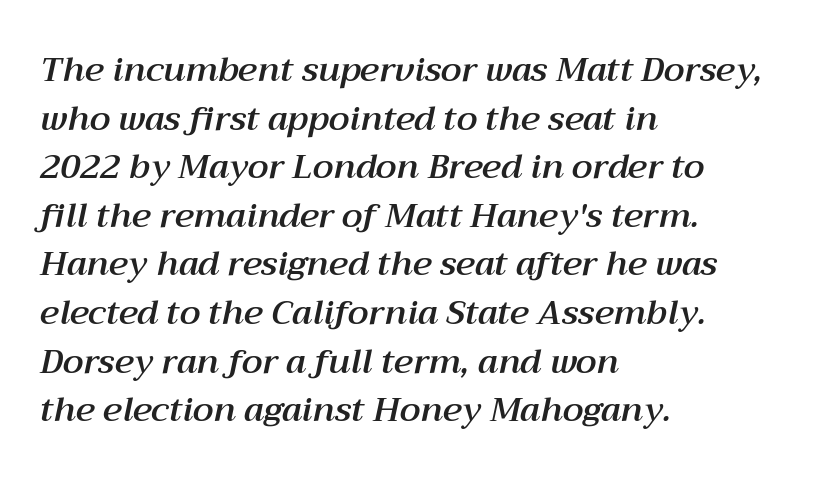
Q: Is the text italic (slanted)? A: Yes, it leans right by about 12 degrees.
Q: Is the text underlined? A: No.
Q: How is the paragraph aligned? A: Left-aligned.
Q: Is the spacing between letters normal or unusually wide? A: Normal.
Q: Is the spacing between lines tight, normal or loose? A: Normal.
Q: Width (condensed, normal, or wide)? A: Normal.
Q: Stroke contrast? A: Medium.
Q: x-height? A: Medium.
Q: Monospaced? A: No.
